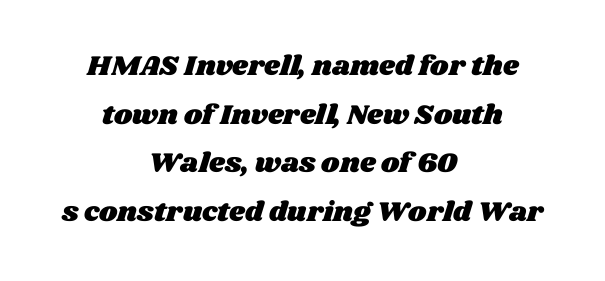
The image shows 28 px wide type; set centered, line spacing 1.74x, normal letter spacing, not underlined; medium stroke contrast and a large x-height.
